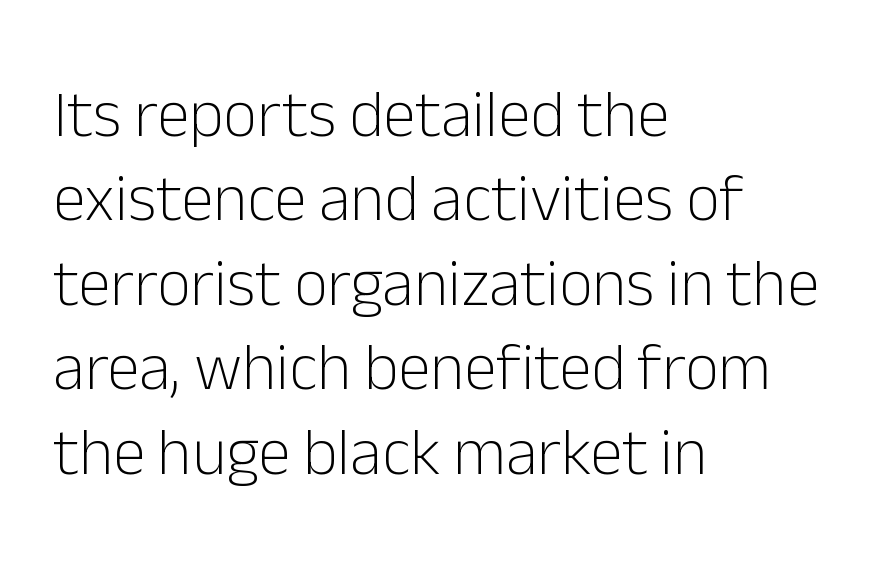
The passage shown is not bold in any degree. Does the copy run flush right? No — it runs flush left. Descender tails drop into unmarked territory. The passage shown has conventional tracking throughout.
